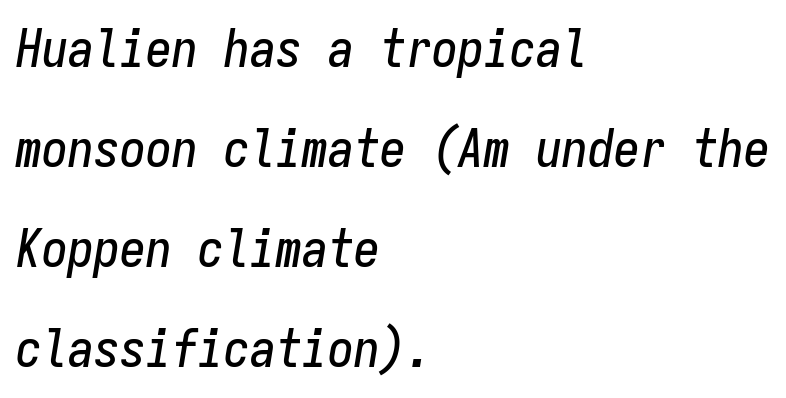
Quick note: underline off. Caption: standard tracking, unaltered. Looks like terminal output: every glyph gets an equal slot. Italic: yes, the glyphs are oblique. Notice how the passage keeps a crisp vertical edge on the left only.
